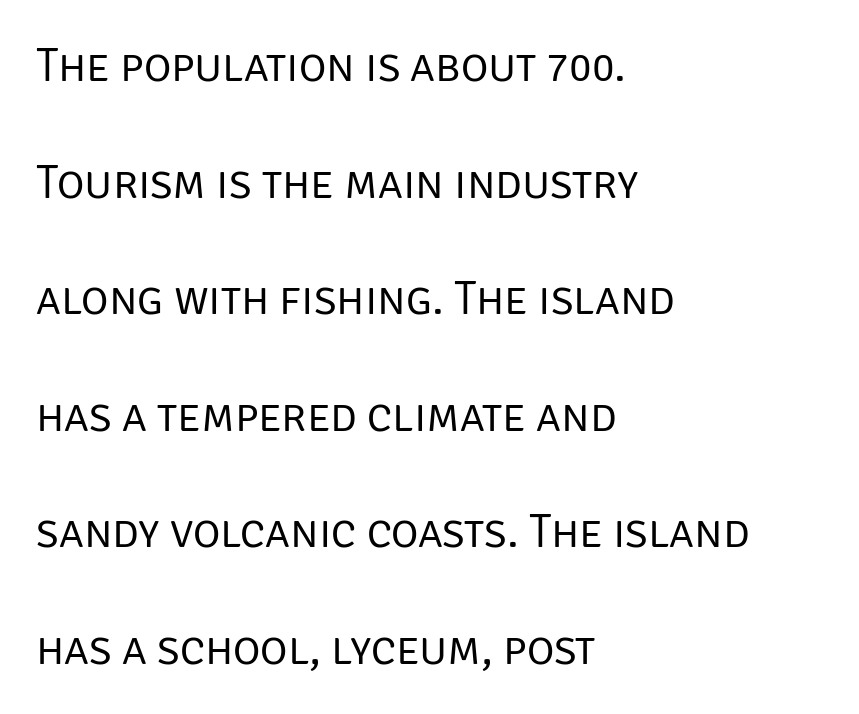
The image shows 47 px regular-weight sans-serif type, upright; set left-aligned, loose line spacing (2.48x), normal letter spacing, not underlined; low stroke contrast and a large x-height.
